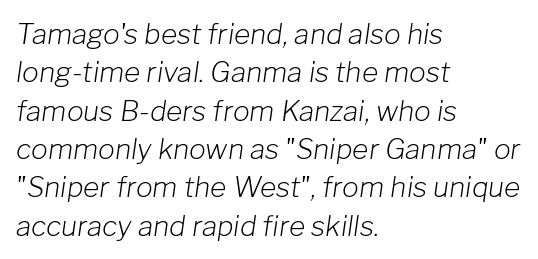
{"italic": "yes", "lean": "right", "slant_degrees": 8, "bold": "no", "weight": "light", "width": "normal", "stroke_contrast": "low", "x_height": "medium", "monospaced": "no", "underline": "no", "align": "left", "line_spacing": "normal", "line_spacing_ratio": 1.37, "letter_spacing": "normal", "letter_spacing_em": 0.0, "glyph_px": 28}
